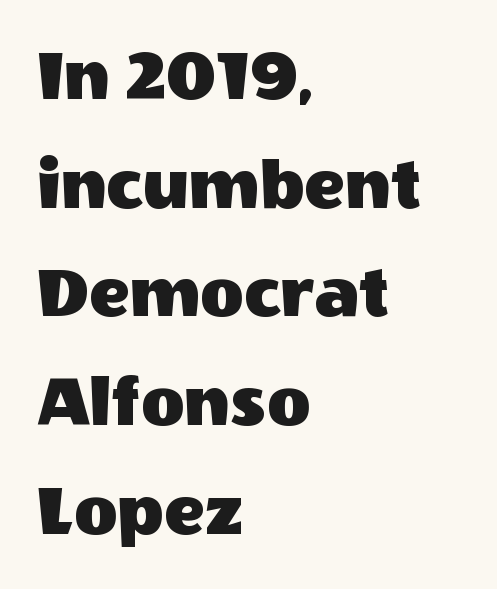
The image shows 75 px sans-serif type, upright; set left-aligned, normal line spacing (1.45x), normal letter spacing, not underlined; a large x-height.
